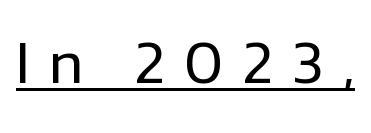
Q: Is the text bold? A: No.
Q: Is the text italic (slanted)? A: No, it is upright.
Q: Is the typeface a serif or a sans-serif typeface? A: Sans-serif.
Q: Is the text underlined? A: Yes.
Q: Is the spacing between letters normal or unusually wide? A: Unusually wide.
Q: Width (condensed, normal, or wide)? A: Normal.
Q: Stroke contrast? A: Low.
Q: x-height? A: Medium.
Q: Monospaced? A: No.
